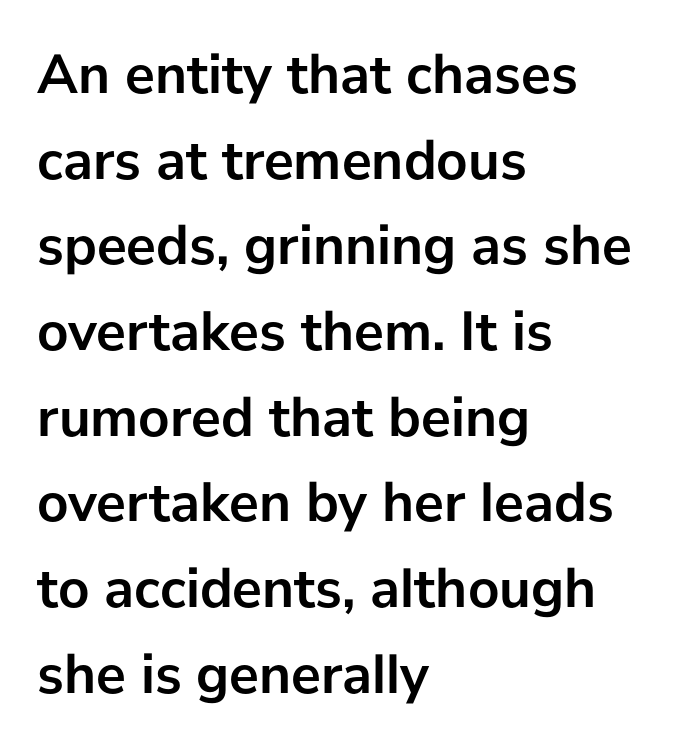
Q: Is the text bold? A: Yes.
Q: Is the text italic (slanted)? A: No, it is upright.
Q: Is the typeface a serif or a sans-serif typeface? A: Sans-serif.
Q: Is the text underlined? A: No.
Q: How is the paragraph aligned? A: Left-aligned.
Q: Is the spacing between letters normal or unusually wide? A: Normal.
Q: Is the spacing between lines tight, normal or loose? A: Normal.
Q: Width (condensed, normal, or wide)? A: Normal.
Q: Stroke contrast? A: Low.
Q: x-height? A: Medium.
Q: Monospaced? A: No.
